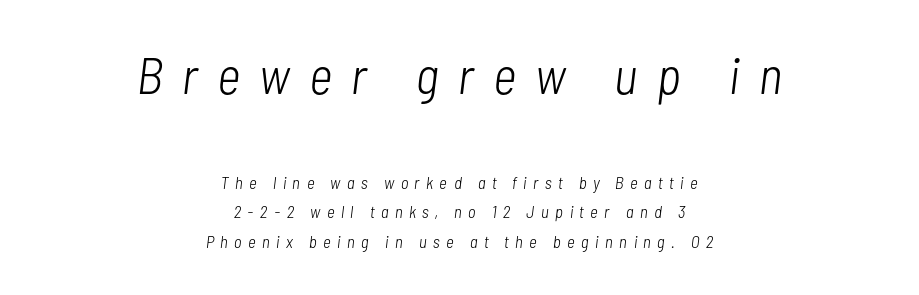
The image shows 51 px light, condensed type, italic (leaning right); set centered, line spacing 1.73x, unusually wide letter spacing (+0.38 em), not underlined; the first (top) block is 3.0x larger; low stroke contrast and a medium x-height.
